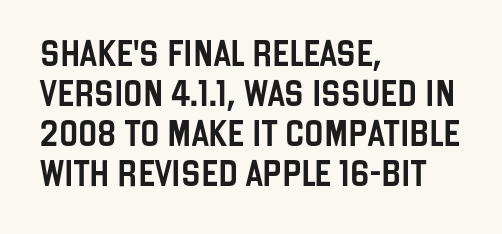
Q: Is the text italic (slanted)? A: No, it is upright.
Q: Is the text underlined? A: No.
Q: How is the paragraph aligned? A: Left-aligned.
Q: Is the spacing between letters normal or unusually wide? A: Normal.
Q: Is the spacing between lines tight, normal or loose? A: Normal.
